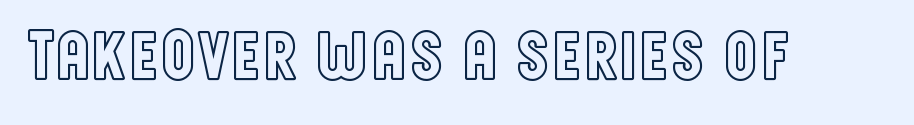
Quick note: underline off. You could not count columns in this text — the font is proportionally spaced. The horizontal fit of the characters is conventional and even. This sample uses an upright cut, with every glyph sitting square on the baseline.
